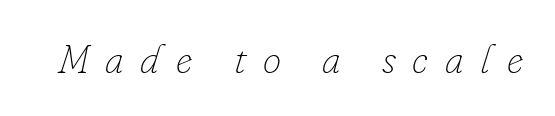
{"italic": "yes", "lean": "right", "slant_degrees": 16, "bold": "no", "weight": "thin", "width": "normal", "stroke_contrast": "low", "x_height": "small", "monospaced": "no", "underline": "no", "letter_spacing": "wide", "letter_spacing_em": 0.41, "glyph_px": 41}
